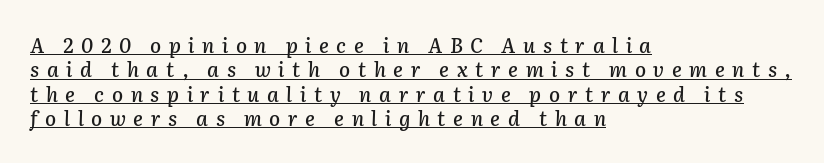
Underline: present. Substantial extra tracking has been applied to these lines. Looking at the ascenders, they clearly lean. The paragraph has a hard left edge and a soft right edge.
